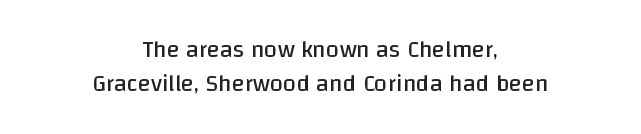
Q: Is the text bold? A: No.
Q: Is the text italic (slanted)? A: No, it is upright.
Q: Is the text underlined? A: No.
Q: How is the paragraph aligned? A: Centered.
Q: Is the spacing between letters normal or unusually wide? A: Normal.
Q: Is the spacing between lines tight, normal or loose? A: Normal.
